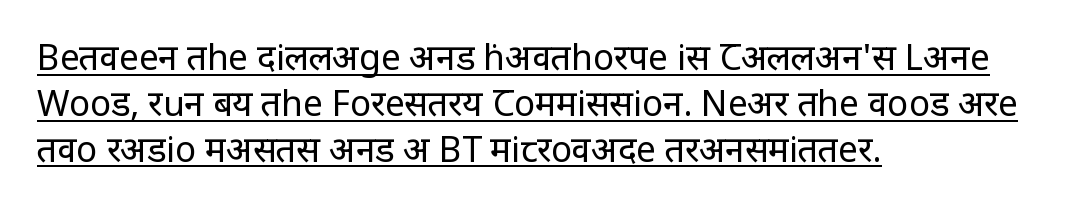
You could not count columns in this text — the font is proportionally spaced. In CSS terms this would be text-align: left. The font sits on the lighter half of the weight spectrum, regular included. Line spacing here is normal.
